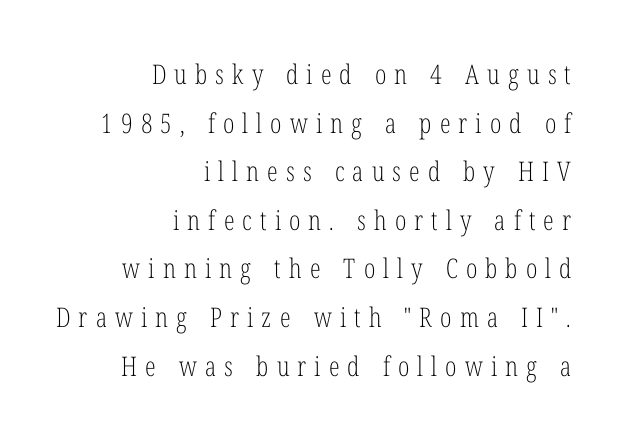
The image shows 27 px text type, upright; set right-aligned, line spacing 1.8x, unusually wide letter spacing (+0.3 em), not underlined.
